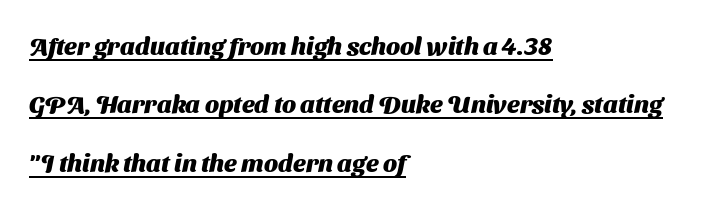
The image shows 25 px bold type; set left-aligned, loose line spacing (2.34x), normal letter spacing, underlined.
